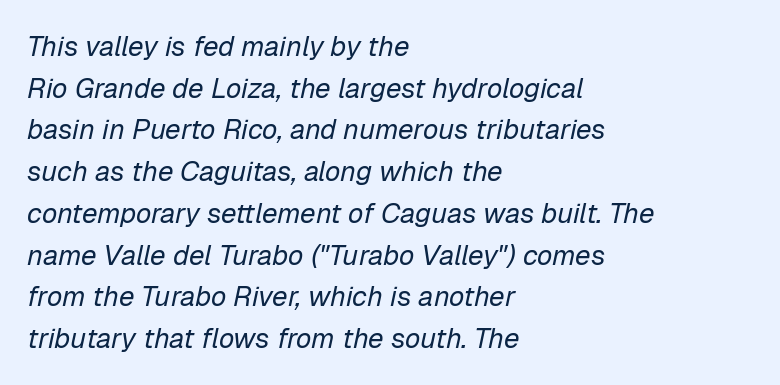
Q: Is the text bold? A: No.
Q: Is the text italic (slanted)? A: Yes, it leans right by about 12 degrees.
Q: Is the text underlined? A: No.
Q: How is the paragraph aligned? A: Left-aligned.
Q: Is the spacing between letters normal or unusually wide? A: Normal.
Q: Is the spacing between lines tight, normal or loose? A: Normal.
Q: Width (condensed, normal, or wide)? A: Normal.
Q: Stroke contrast? A: Low.
Q: x-height? A: Medium.
Q: Monospaced? A: No.
